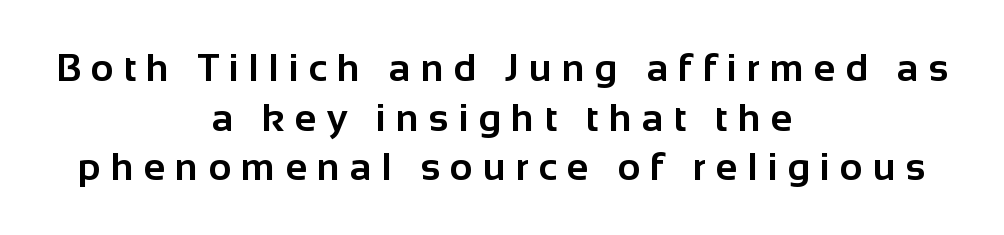
The passage shown is typeset with a sans-serif family. A student would call this center alignment; a typographer would say set centered. Typographic density is high because the face is bold. Here the designer chose a conventional face with non-uniform glyph widths. Here the glyphs are tracked loosely, breaking word shapes into spaced letters. Unlike italic type, these characters show no tilt at all.
